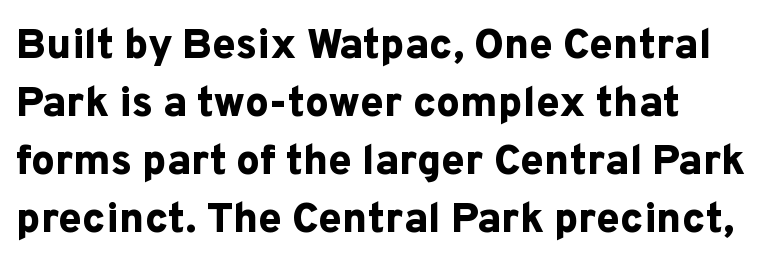
The image shows 42 px bold sans-serif type, upright; set normal line spacing (1.38x), normal letter spacing, not underlined; low stroke contrast and a medium x-height.
